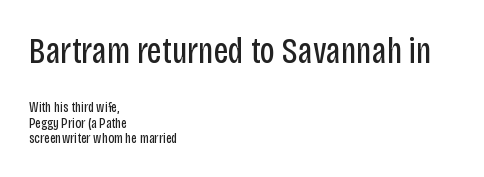
{"serif": "no", "italic": "no", "bold": "no", "weight": "regular", "width": "condensed", "stroke_contrast": "low", "x_height": "large", "monospaced": "no", "underline": "no", "align": "left", "line_spacing": "tight", "line_spacing_ratio": 1.12, "letter_spacing": "normal", "letter_spacing_em": 0.0, "larger_block": "first", "size_ratio": 2.57, "glyph_px": 36}
